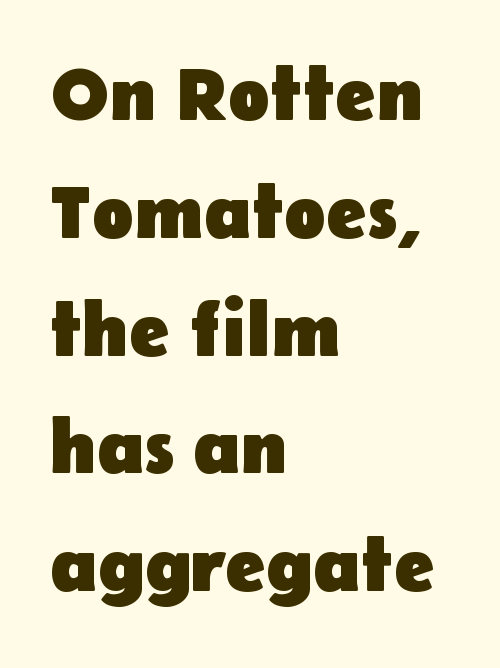
Q: Is the text bold? A: Yes.
Q: Is the text italic (slanted)? A: No, it is upright.
Q: Is the typeface a serif or a sans-serif typeface? A: Sans-serif.
Q: Is the text underlined? A: No.
Q: How is the paragraph aligned? A: Left-aligned.
Q: Is the spacing between letters normal or unusually wide? A: Normal.
Q: Is the spacing between lines tight, normal or loose? A: Normal.
Q: Width (condensed, normal, or wide)? A: Normal.
Q: Stroke contrast? A: Low.
Q: x-height? A: Medium.
Q: Monospaced? A: No.
